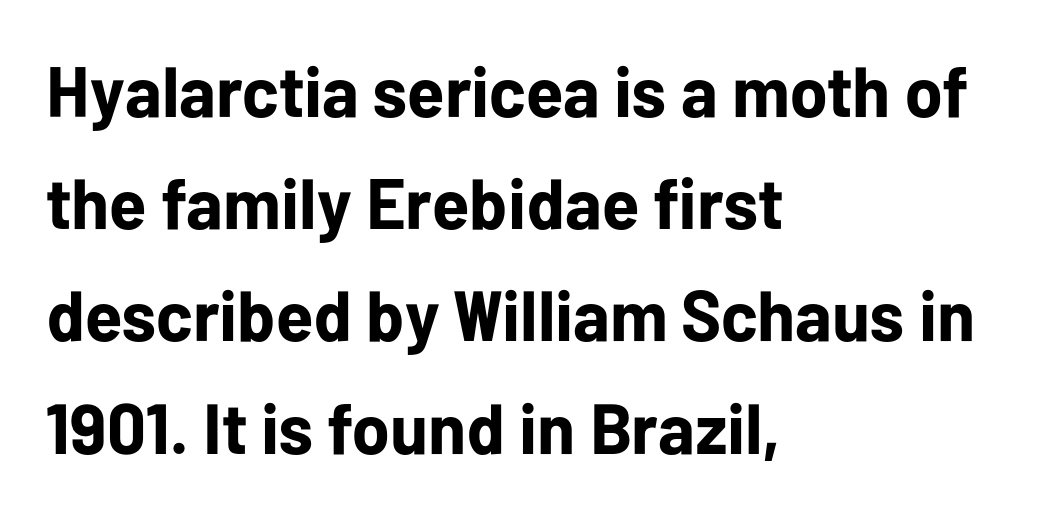
{"serif": "no", "italic": "no", "bold": "yes", "weight": "bold", "width": "normal", "stroke_contrast": "low", "x_height": "medium", "monospaced": "no", "underline": "no", "align": "left", "line_spacing": "normal", "line_spacing_ratio": 1.58, "letter_spacing": "normal", "letter_spacing_em": 0.0, "glyph_px": 71}
